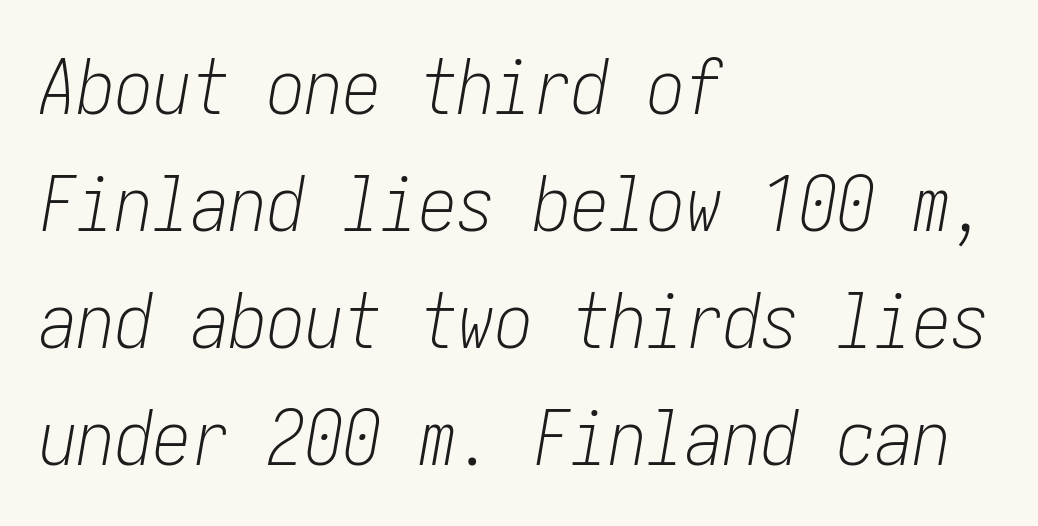
The image shows 76 px light, condensed type, italic (leaning right); set left-aligned, normal line spacing (1.54x), normal letter spacing, not underlined; low stroke contrast and a medium x-height.
